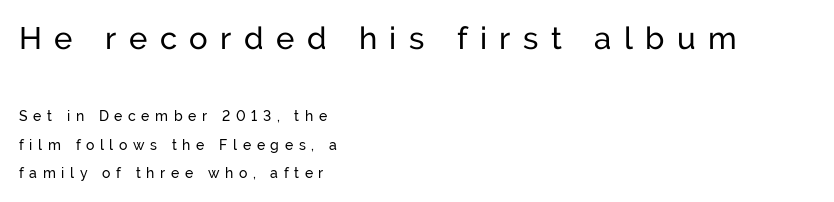
The image shows 31 px sans-serif type, upright; set left-aligned, loose line spacing (2.04x), unusually wide letter spacing (+0.4 em), not underlined; the first (top) block is 2.21x larger; low stroke contrast and a medium x-height.
